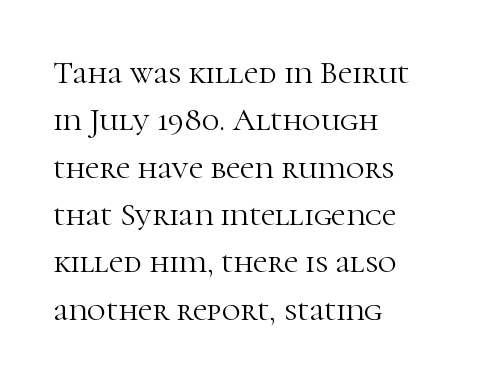
Interline gaps are of average width in this sample. If you drew a ruler down the left edge, every line would touch it. Bare-footed words on every line. No extra ink here — the face is not bold. Here the designer chose a conventional face with non-uniform glyph widths.
